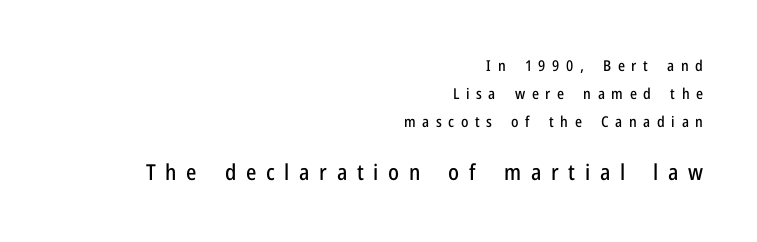
{"italic": "no", "underline": "no", "align": "right", "line_spacing_ratio": 1.88, "letter_spacing": "wide", "letter_spacing_em": 0.44, "larger_block": "second", "size_ratio": 1.47, "glyph_px": 22}
